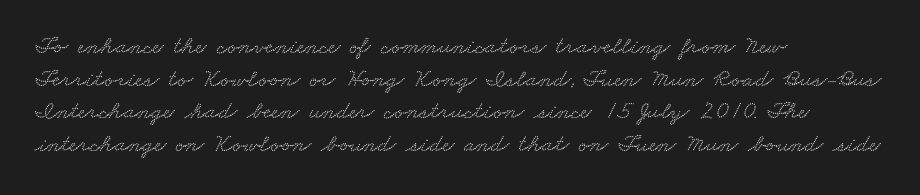
{"underline": "no", "align": "left", "line_spacing": "normal", "line_spacing_ratio": 1.31, "letter_spacing": "normal", "letter_spacing_em": 0.0, "glyph_px": 25}
